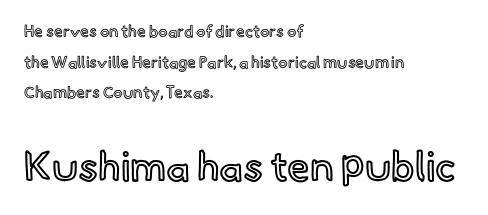
{"italic": "no", "width": "normal", "x_height": "small", "monospaced": "no", "underline": "no", "align": "left", "line_spacing": "loose", "line_spacing_ratio": 1.91, "letter_spacing": "normal", "letter_spacing_em": 0.0, "larger_block": "second", "size_ratio": 2.56, "glyph_px": 41}
